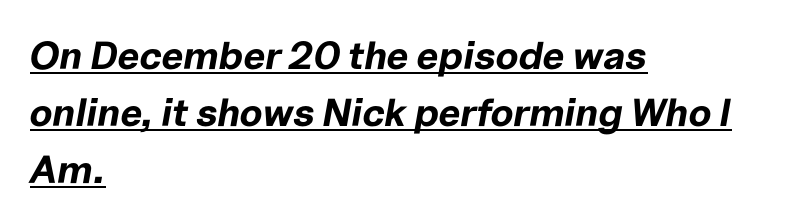
{"italic": "yes", "lean": "right", "slant_degrees": 10, "bold": "yes", "weight": "bold", "width": "normal", "stroke_contrast": "low", "x_height": "medium", "monospaced": "no", "underline": "yes", "align": "left", "line_spacing": "normal", "line_spacing_ratio": 1.46, "letter_spacing": "normal", "letter_spacing_em": 0.0, "glyph_px": 39}
